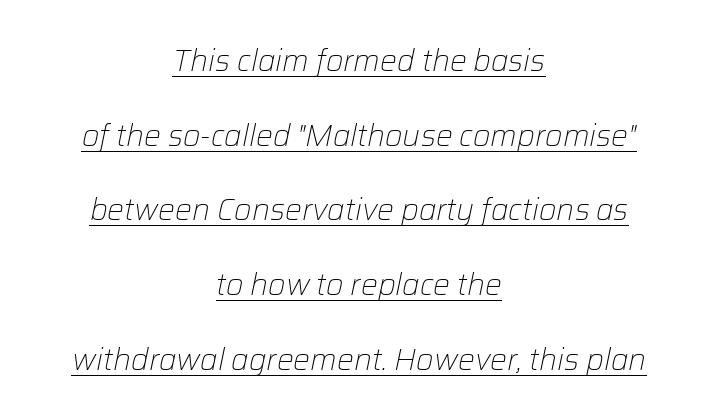
{"italic": "yes", "lean": "right", "slant_degrees": 12, "bold": "no", "weight": "light", "width": "normal", "stroke_contrast": "low", "x_height": "medium", "monospaced": "no", "underline": "yes", "align": "center", "line_spacing": "loose", "line_spacing_ratio": 2.49, "letter_spacing": "normal", "letter_spacing_em": 0.0, "glyph_px": 30}
